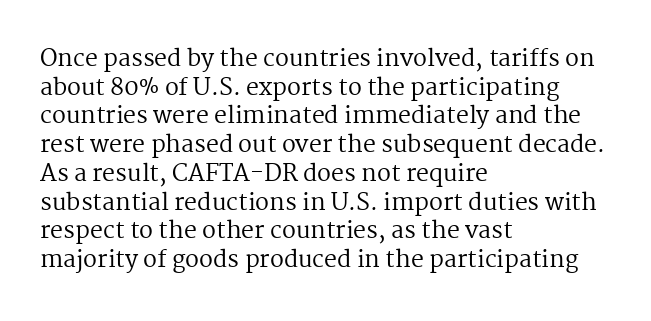
{"italic": "no", "bold": "no", "underline": "no", "align": "left", "line_spacing": "normal", "line_spacing_ratio": 1.25, "letter_spacing": "normal", "letter_spacing_em": 0.0, "glyph_px": 23}
